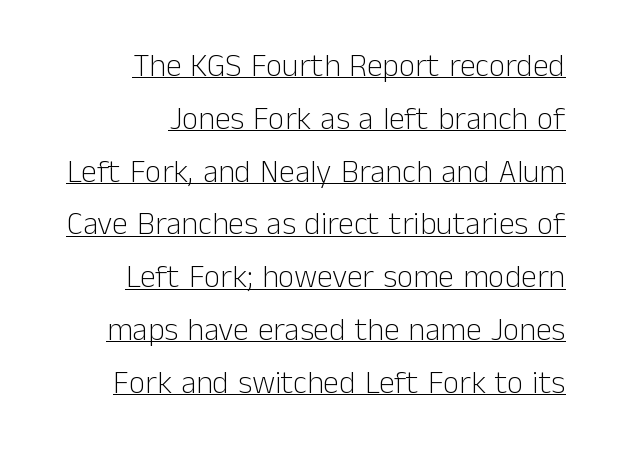
{"serif": "no", "italic": "no", "bold": "no", "weight": "light", "width": "normal", "stroke_contrast": "low", "x_height": "medium", "monospaced": "no", "underline": "yes", "align": "right", "line_spacing": "normal", "line_spacing_ratio": 1.65, "letter_spacing": "normal", "letter_spacing_em": 0.0, "glyph_px": 32}
